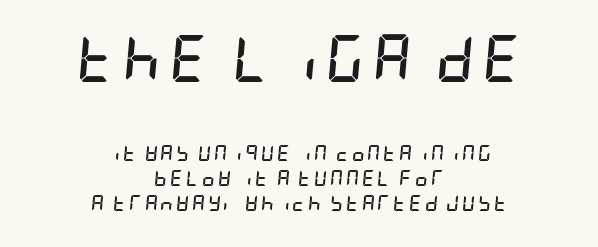
Q: Is the text bold? A: Yes.
Q: Is the text italic (slanted)? A: Yes, it leans right by about 5 degrees.
Q: Is the text underlined? A: No.
Q: How is the paragraph aligned? A: Centered.
Q: Is the spacing between lines tight, normal or loose? A: Normal.
Q: Which block of text is set in a larger size, the first (top) or the second (bottom)? A: The first (top) one.
Q: Width (condensed, normal, or wide)? A: Condensed.
Q: Stroke contrast? A: Low.
Q: x-height? A: Large.
